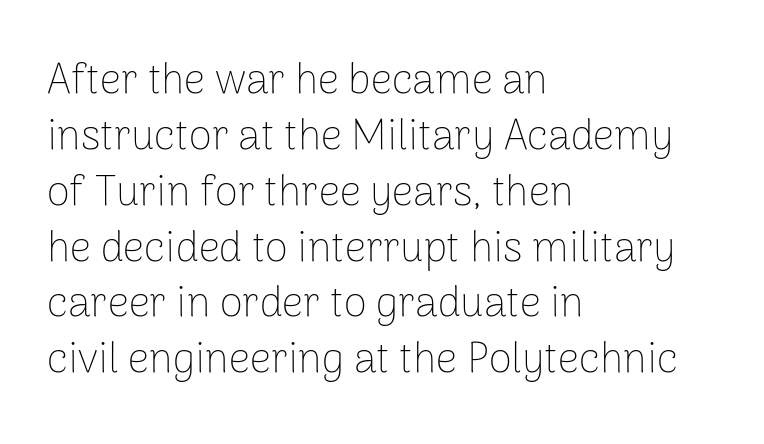
Q: Is the text bold? A: No.
Q: Is the text italic (slanted)? A: No, it is upright.
Q: Is the typeface a serif or a sans-serif typeface? A: Sans-serif.
Q: Is the text underlined? A: No.
Q: How is the paragraph aligned? A: Left-aligned.
Q: Is the spacing between letters normal or unusually wide? A: Normal.
Q: Is the spacing between lines tight, normal or loose? A: Normal.
Q: Width (condensed, normal, or wide)? A: Normal.
Q: Stroke contrast? A: Low.
Q: x-height? A: Medium.
Q: Monospaced? A: No.
